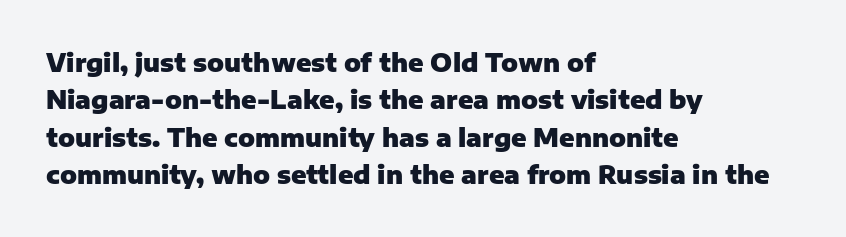
Baseline-to-baseline distance is the conventional proportion of letter height. The typesetter chose a ragged-right arrangement here. The zone under the glyphs is completely vacant. Typesetter's note: full bold, strokes at maximum text heaviness. In terms of posture, this sample is upright. The horizontal fit of the characters is conventional and even.
